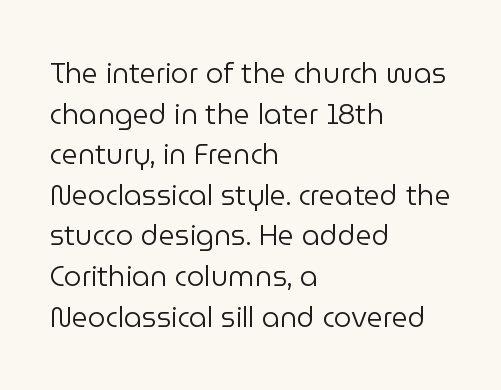
Think of a printed novel: that variable character pitch is what you see here. The strokes carry an ordinary text weight at most. Short and long lines alike share a common starting point at left. The designer went with a sans here, leaving each stem footless. The face used here is rendered with its standard letterfit. Any mark beneath the type? The region is blank.
